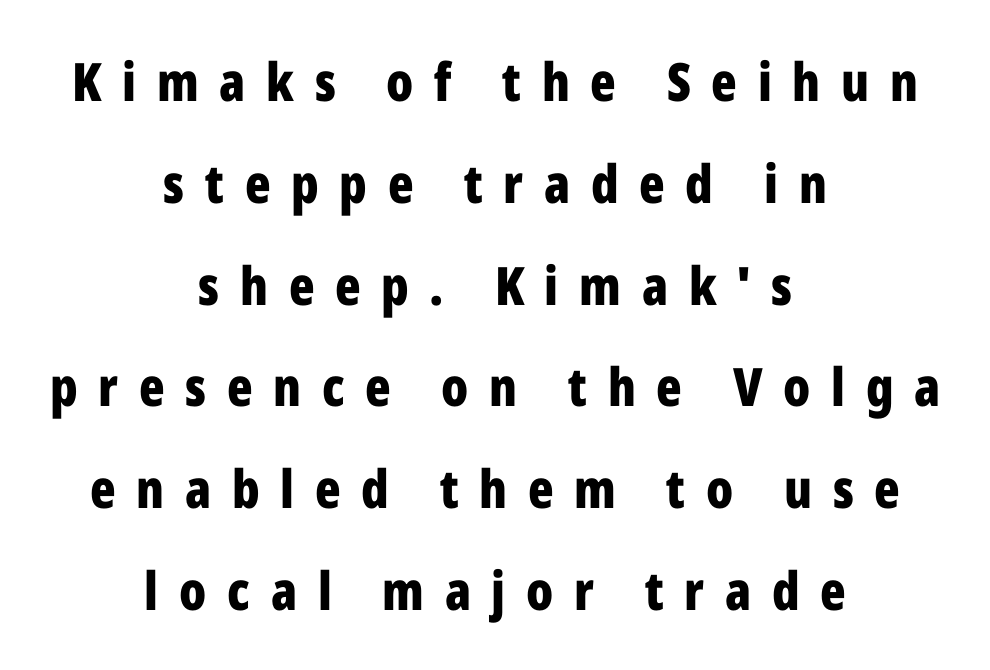
Q: Is the text bold? A: Yes.
Q: Is the text italic (slanted)? A: No, it is upright.
Q: Is the typeface a serif or a sans-serif typeface? A: Sans-serif.
Q: Is the text underlined? A: No.
Q: How is the paragraph aligned? A: Centered.
Q: Is the spacing between letters normal or unusually wide? A: Unusually wide.
Q: Is the spacing between lines tight, normal or loose? A: Loose.
Q: Width (condensed, normal, or wide)? A: Condensed.
Q: Stroke contrast? A: Low.
Q: x-height? A: Medium.
Q: Monospaced? A: No.
